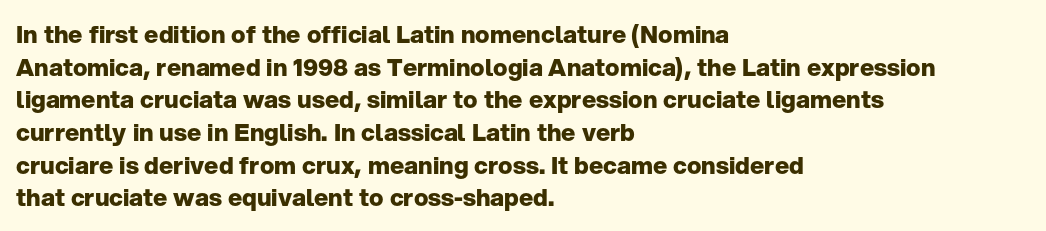
The image shows 24 px bold type, upright; set left-aligned, normal line spacing (1.36x), normal letter spacing, not underlined.
